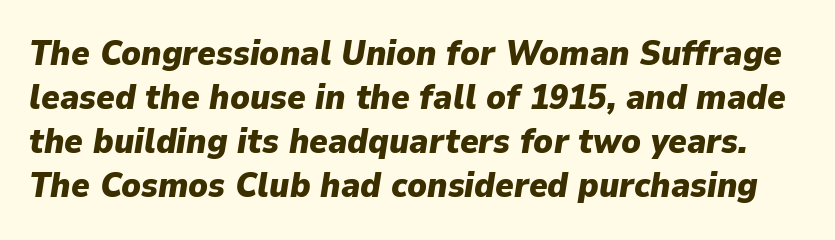
The rendering applies a slant to the glyphs. A clean baseline with only descenders dipping below it. The face used here is proportionally spaced, like ordinary book or web type. A dark, heavy texture on the line: the type is bold. These lines keep a tight, regular rhythm from letter to letter. Honestly, the row spacing looks completely unremarkable.
